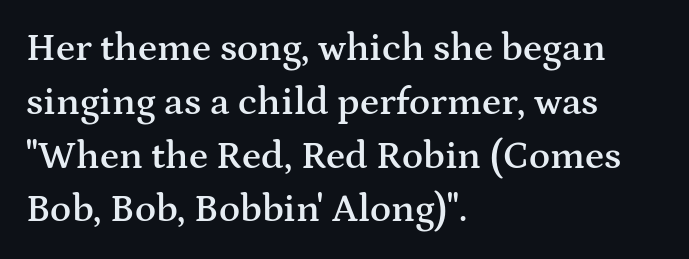
The space beneath each line is pristine and unruled. The characters look somewhat weighty, a semibold short of true bold. Classification — serif. A normal amount of white space separates one row of letters from the next. The passage shown has conventional tracking throughout. This is roman type, the default non-slanted kind.
